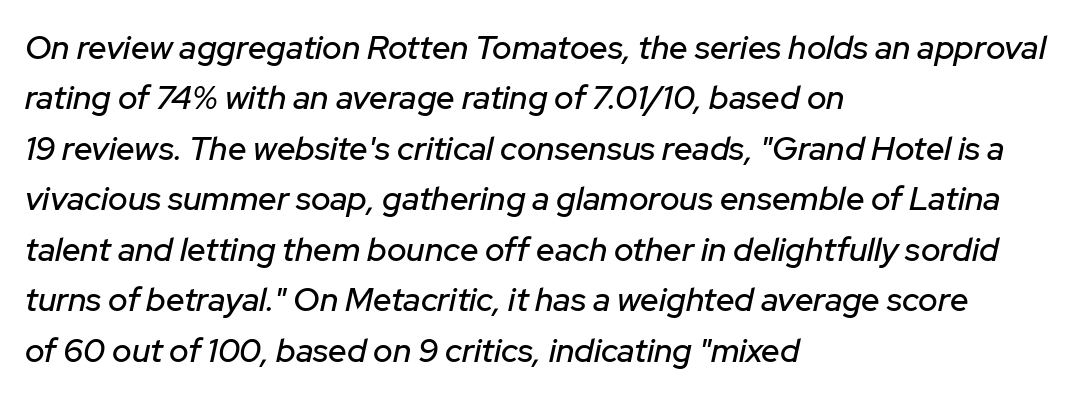
Q: Is the text italic (slanted)? A: Yes, it leans right by about 12 degrees.
Q: Is the text underlined? A: No.
Q: How is the paragraph aligned? A: Left-aligned.
Q: Is the spacing between letters normal or unusually wide? A: Normal.
Q: Is the spacing between lines tight, normal or loose? A: Normal.
Q: Width (condensed, normal, or wide)? A: Normal.
Q: Stroke contrast? A: Low.
Q: x-height? A: Medium.
Q: Monospaced? A: No.
